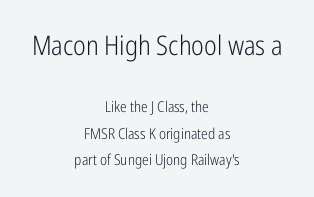
{"italic": "no", "bold": "no", "underline": "no", "align": "center", "line_spacing_ratio": 1.77, "letter_spacing": "normal", "letter_spacing_em": 0.0, "larger_block": "first", "size_ratio": 1.8, "glyph_px": 27}
